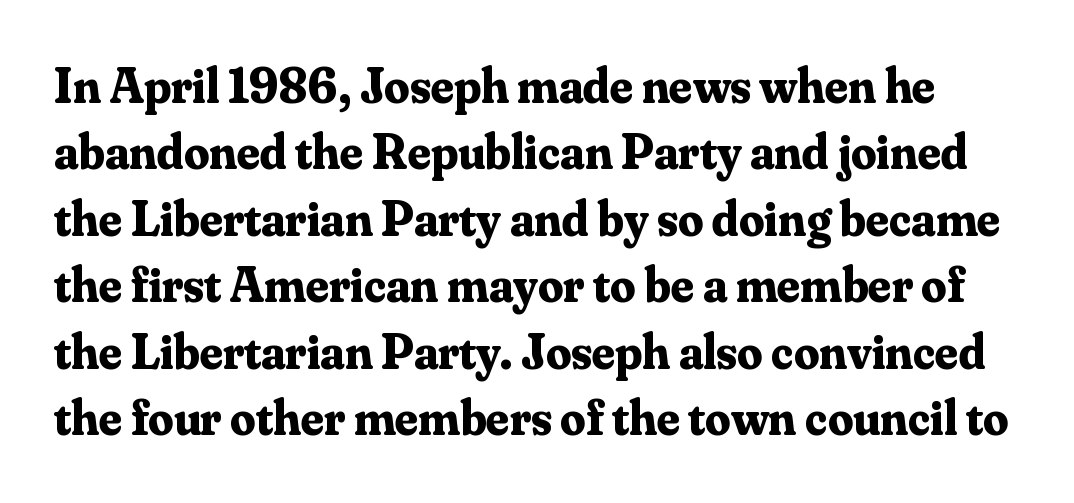
A typesetter would label this face a serif. Unlike italic type, these characters show no tilt at all. The face used here is rendered with its standard letterfit. The face used here is proportionally spaced, like ordinary book or web type. The typesetting leans heavy: a genuine bold. This block has exactly the height ordinary leading produces.
